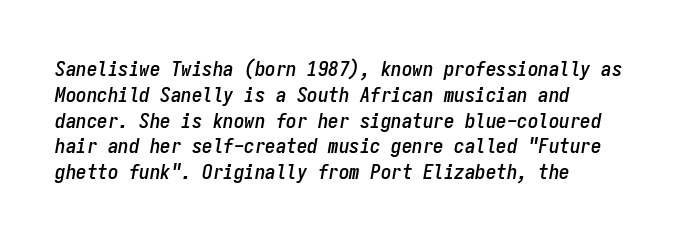
Compared with ordinary roman type, these characters are visibly tilted. The space directly below the letters is spotless. The passage shown has conventional tracking throughout. Where is the straight margin? On the left.
